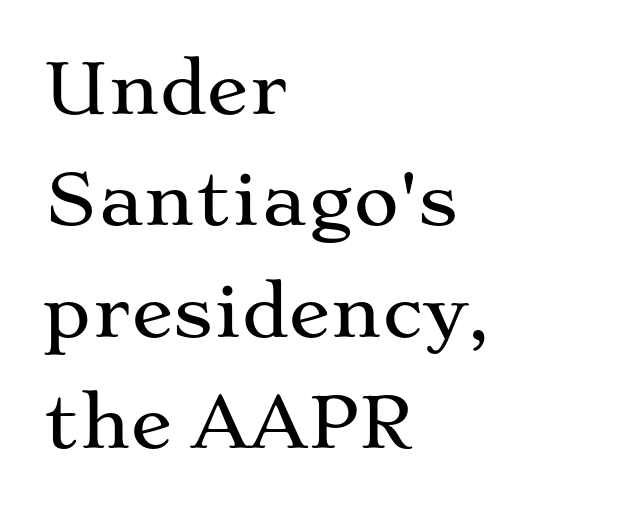
{"serif": "yes", "italic": "no", "width": "wide", "stroke_contrast": "medium", "x_height": "medium", "monospaced": "no", "underline": "no", "align": "left", "line_spacing": "normal", "line_spacing_ratio": 1.59, "letter_spacing": "normal", "letter_spacing_em": 0.0, "glyph_px": 70}
